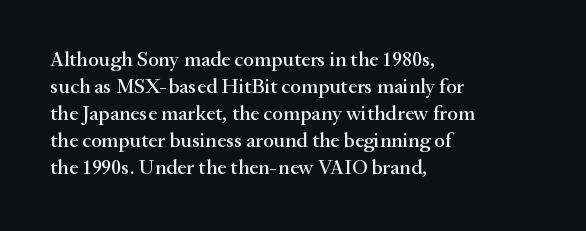
{"italic": "no", "underline": "no", "align": "left", "line_spacing": "normal", "line_spacing_ratio": 1.29, "letter_spacing": "normal", "letter_spacing_em": 0.0, "glyph_px": 21}
